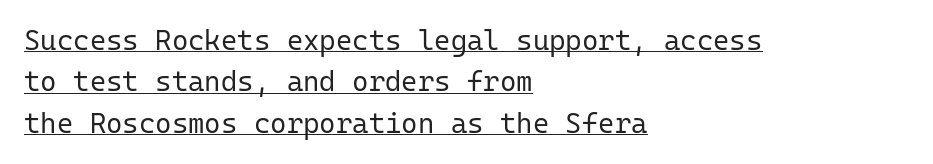
Q: Is the text bold? A: No.
Q: Is the text italic (slanted)? A: No, it is upright.
Q: Is the typeface a serif or a sans-serif typeface? A: Sans-serif.
Q: Is the text underlined? A: Yes.
Q: How is the paragraph aligned? A: Left-aligned.
Q: Is the spacing between letters normal or unusually wide? A: Normal.
Q: Is the spacing between lines tight, normal or loose? A: Normal.
Q: Width (condensed, normal, or wide)? A: Normal.
Q: Stroke contrast? A: Low.
Q: x-height? A: Medium.
Q: Monospaced? A: Yes.
